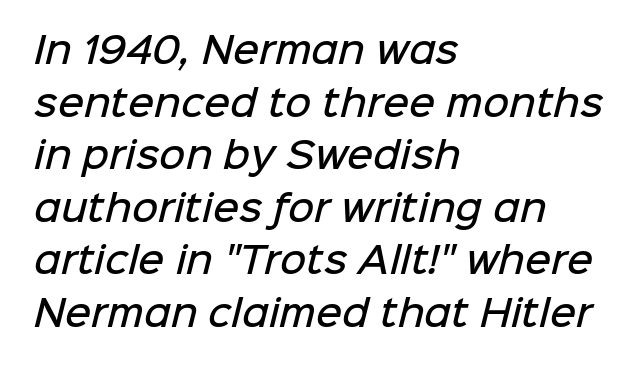
The image shows 36 px semibold sans-serif type; set left-aligned, normal line spacing (1.46x), normal letter spacing, not underlined; low stroke contrast and a medium x-height.
